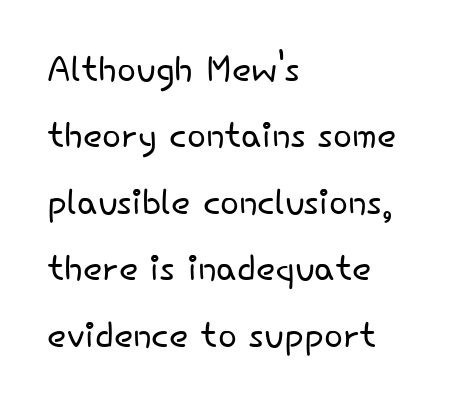
Students, note that the glyphs here touch the page at normal intervals. A light-to-regular cut is what we see here. This sample keeps an unexceptional amount of space between lines. Descenders hang freely into open space. Do the characters align in a grid? No, the font is proportional.
